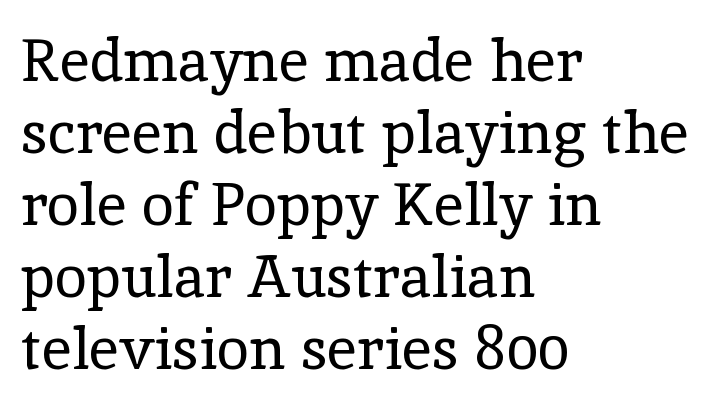
The image shows 59 px regular-weight serif type, upright; set left-aligned, line spacing 1.22x, normal letter spacing, not underlined; a medium x-height.
